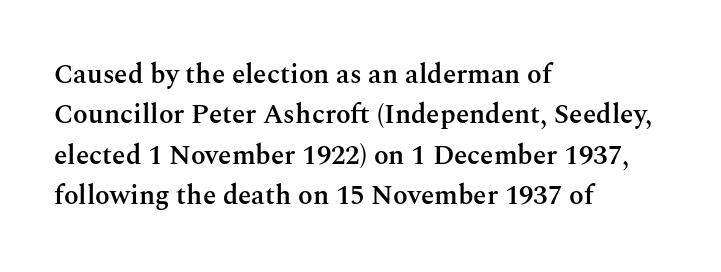
The image shows 27 px text type, upright; set left-aligned, normal line spacing (1.5x), normal letter spacing, not underlined.
